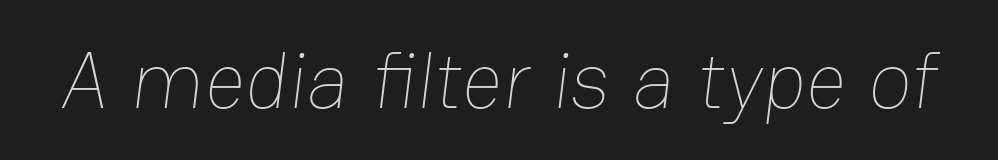
Q: Is the text bold? A: No.
Q: Is the text underlined? A: No.
Q: Is the spacing between letters normal or unusually wide? A: Normal.
Q: Width (condensed, normal, or wide)? A: Normal.
Q: Stroke contrast? A: Low.
Q: x-height? A: Medium.
Q: Monospaced? A: No.
